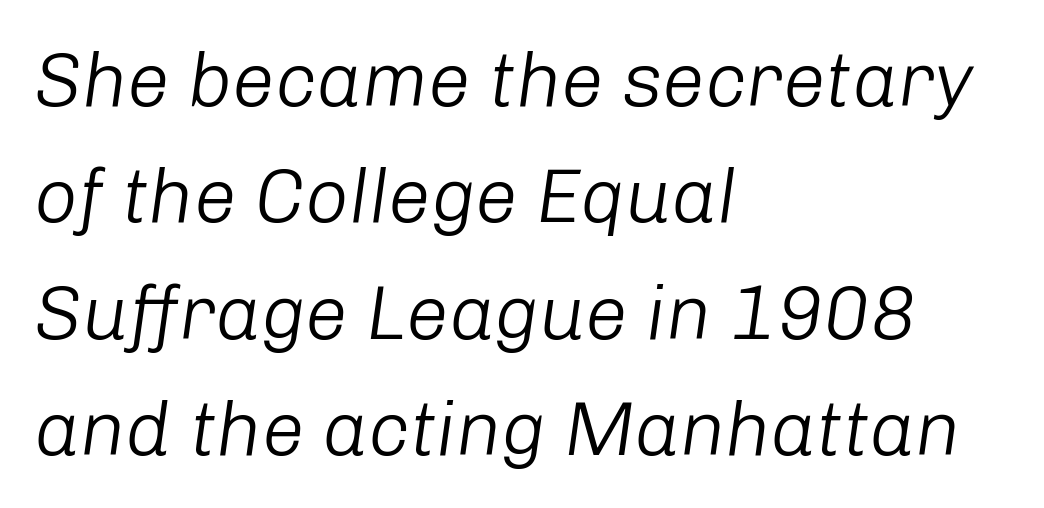
The lines in this sample share a left origin and differ only in where they stop. Evenly set lines give the paragraph a standard silhouette. Tracking value appears to be zero — textbook default spacing. The cut favours lightness, reaching ordinary text weight at its darkest. The specimen omits any rule beneath the text block's lines. Posture: slanted.
